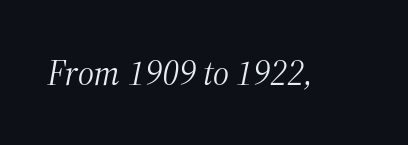
The image shows 36 px light serif type, italic (leaning right); set normal letter spacing, not underlined; medium stroke contrast and a medium x-height.
